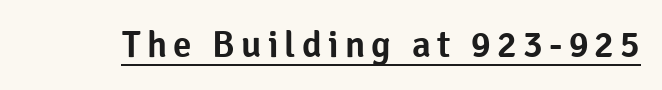
{"serif": "no", "italic": "no", "width": "normal", "stroke_contrast": "low", "x_height": "medium", "monospaced": "no", "underline": "yes", "glyph_px": 37}
